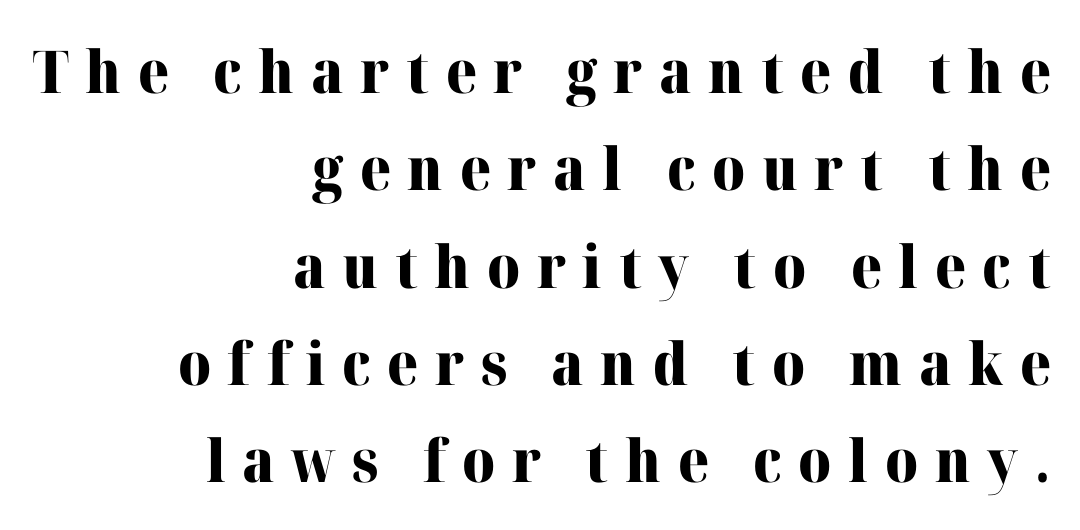
Tracking value appears strongly positive — letters spread wide. The words here are not underlined. A serif font was chosen for this passage. In terms of leading, this rendering sits right in the middle.
